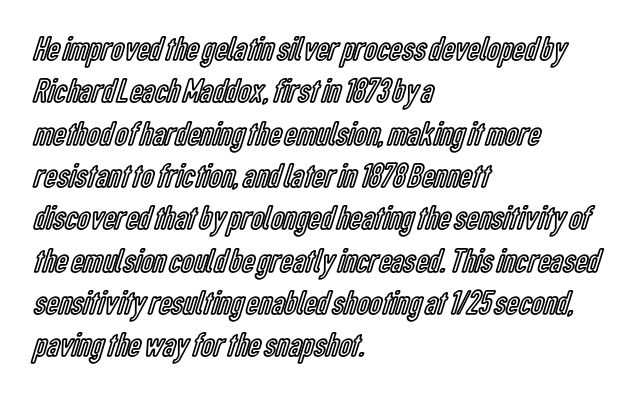
{"width": "condensed", "x_height": "medium", "monospaced": "no", "underline": "no", "align": "left", "line_spacing_ratio": 1.21, "letter_spacing": "normal", "letter_spacing_em": 0.0, "glyph_px": 35}
